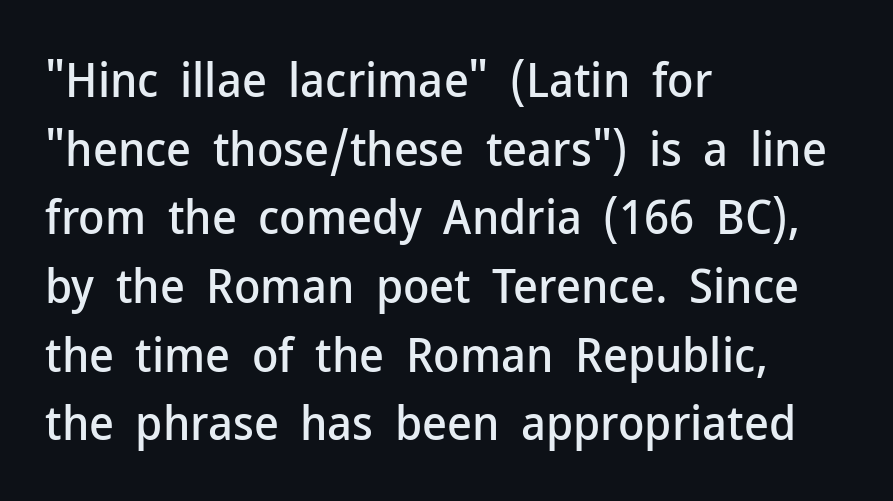
Q: Is the text italic (slanted)? A: No, it is upright.
Q: Is the typeface a serif or a sans-serif typeface? A: Sans-serif.
Q: Is the text underlined? A: No.
Q: How is the paragraph aligned? A: Left-aligned.
Q: Is the spacing between letters normal or unusually wide? A: Normal.
Q: Is the spacing between lines tight, normal or loose? A: Normal.
Q: Width (condensed, normal, or wide)? A: Normal.
Q: Stroke contrast? A: Low.
Q: x-height? A: Medium.
Q: Monospaced? A: No.
